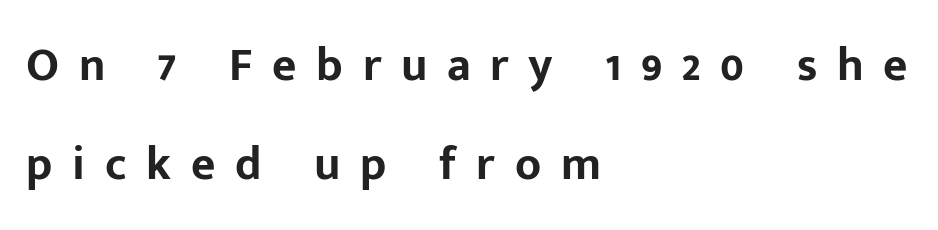
Characters follow at a spacing far wider than the type designer built in. The line-height multiplier appears high, well above default. Upright lettering throughout. The letters advance in unequal steps, a hallmark of proportional type. On the weight axis this lands at bold, roughly 700. Line beginnings align vertically; line endings do not.
